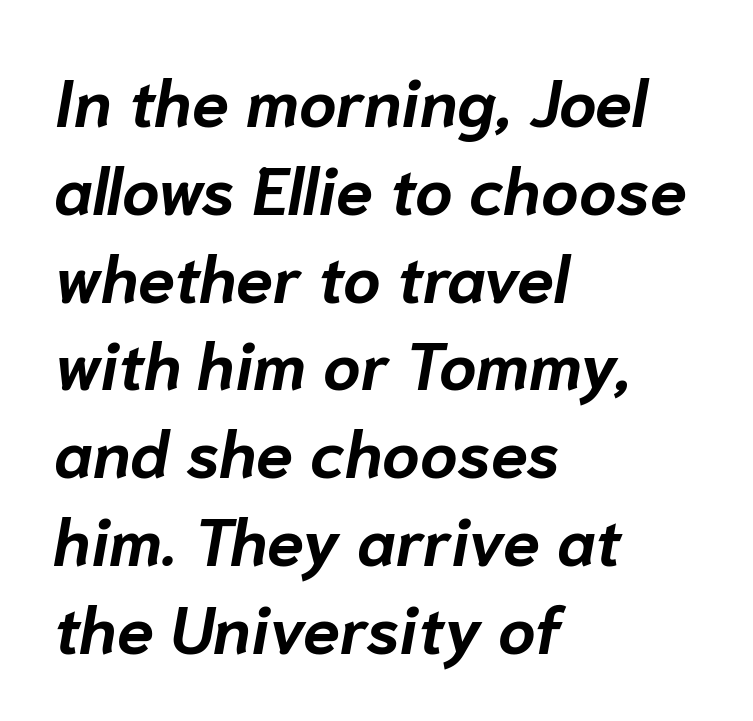
{"italic": "yes", "lean": "right", "slant_degrees": 10, "bold": "yes", "weight": "bold", "width": "normal", "stroke_contrast": "low", "x_height": "medium", "monospaced": "no", "underline": "no", "align": "left", "line_spacing": "normal", "line_spacing_ratio": 1.33, "letter_spacing": "normal", "letter_spacing_em": 0.0, "glyph_px": 66}
